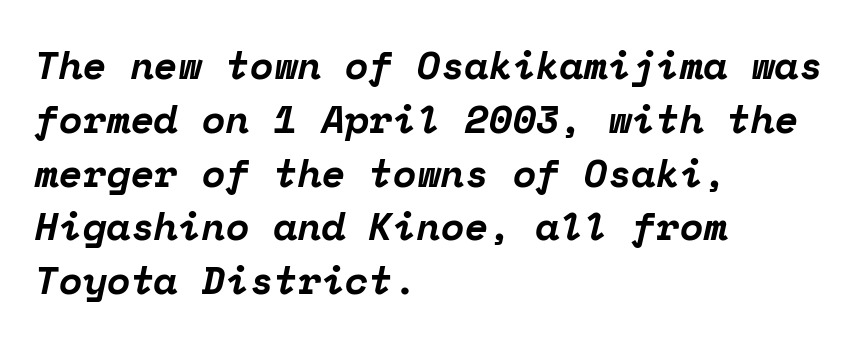
The image shows 39 px bold serif type, italic (leaning right), monospaced; set left-aligned, normal line spacing (1.38x), normal letter spacing, not underlined; low stroke contrast and a medium x-height.
